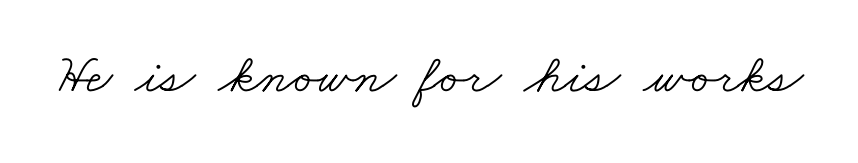
{"serif": "yes", "bold": "no", "weight": "light", "width": "wide", "stroke_contrast": "low", "x_height": "small", "monospaced": "no", "underline": "no", "letter_spacing": "normal", "letter_spacing_em": 0.0, "glyph_px": 56}
